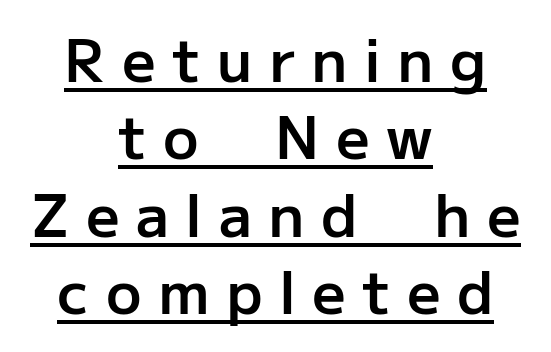
Q: Is the text bold? A: Semi-bold.
Q: Is the text italic (slanted)? A: No, it is upright.
Q: Is the typeface a serif or a sans-serif typeface? A: Sans-serif.
Q: Is the text underlined? A: Yes.
Q: How is the paragraph aligned? A: Centered.
Q: Is the spacing between letters normal or unusually wide? A: Unusually wide.
Q: Is the spacing between lines tight, normal or loose? A: Normal.
Q: Width (condensed, normal, or wide)? A: Normal.
Q: Stroke contrast? A: Low.
Q: x-height? A: Medium.
Q: Monospaced? A: No.
